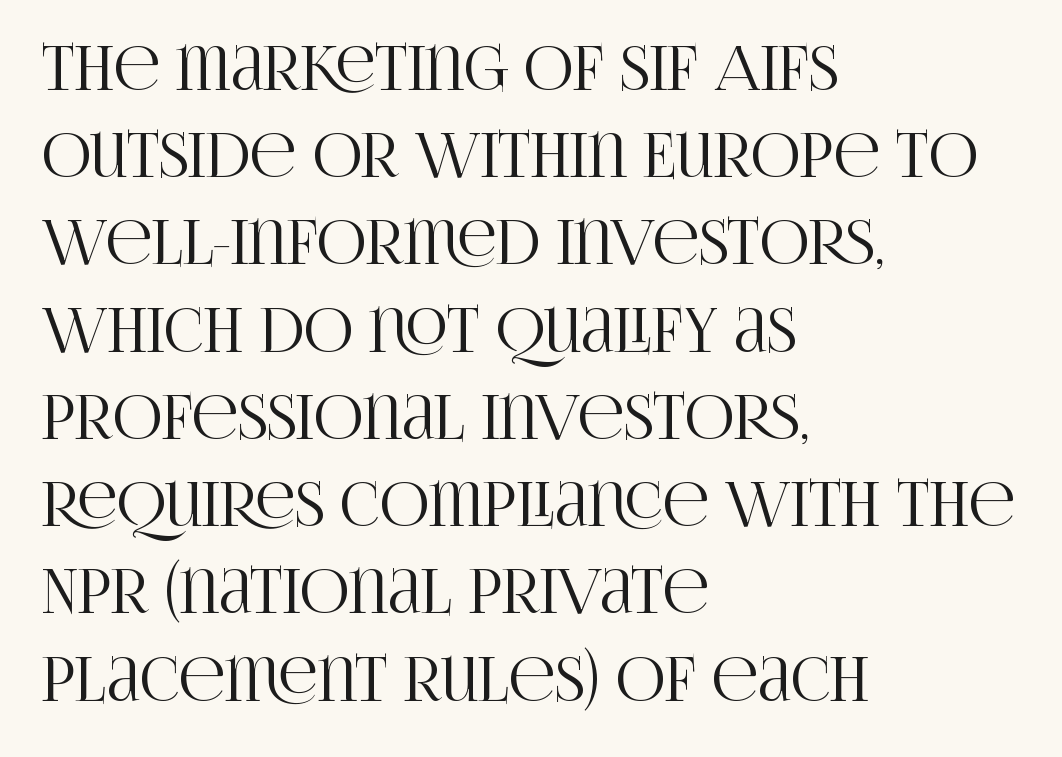
Here the designer chose a conventional face with non-uniform glyph widths. Caption: multi-line text, flush left, ragged right. Glance below the letters and you will spot only blank space. No extra tracking has been applied to these lines.
